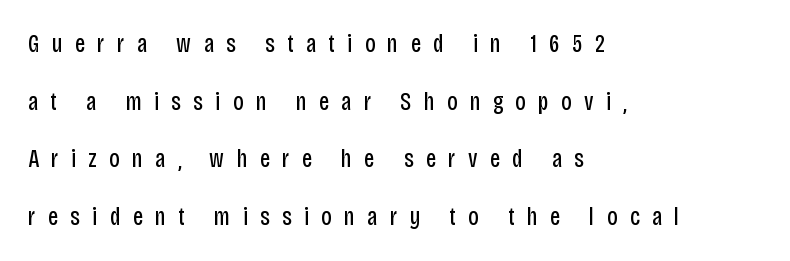
{"italic": "no", "bold": "no", "underline": "no", "align": "left", "line_spacing": "loose", "line_spacing_ratio": 2.31, "letter_spacing": "wide", "letter_spacing_em": 0.49, "glyph_px": 25}
